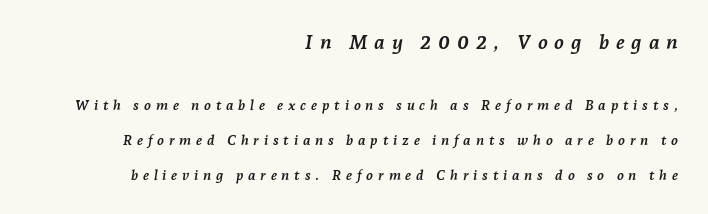
Q: Is the text bold? A: Yes.
Q: Is the text italic (slanted)? A: Yes, it leans right by about 7 degrees.
Q: Is the text underlined? A: No.
Q: How is the paragraph aligned? A: Right-aligned.
Q: Is the spacing between letters normal or unusually wide? A: Unusually wide.
Q: Is the spacing between lines tight, normal or loose? A: Loose.
Q: Which block of text is set in a larger size, the first (top) or the second (bottom)? A: The first (top) one.
